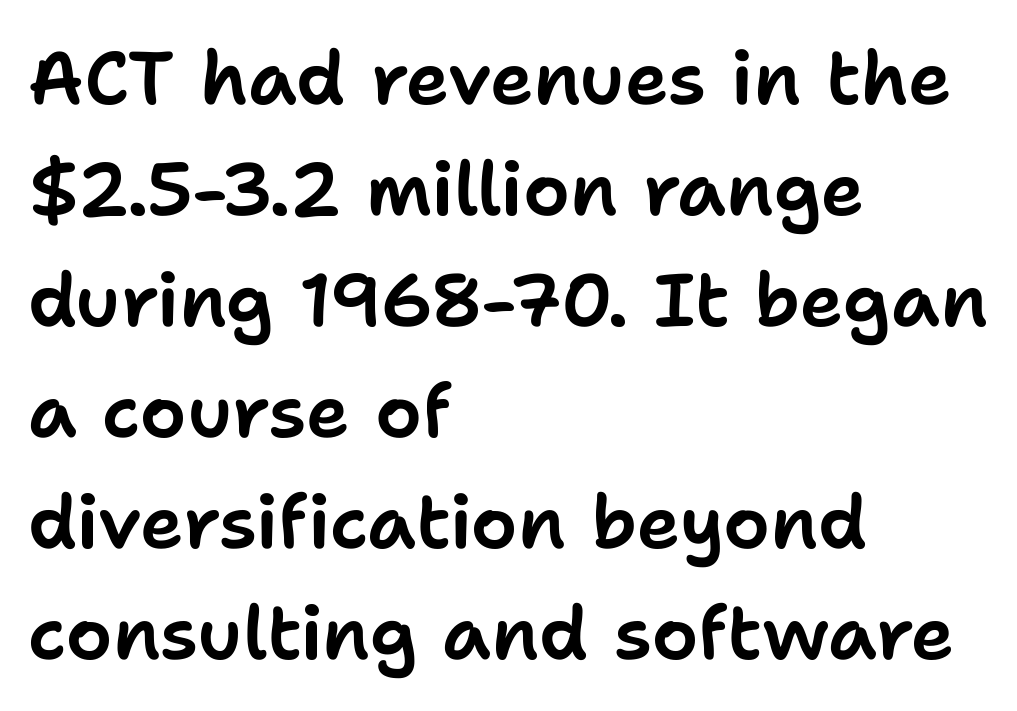
{"serif": "no", "italic": "no", "width": "normal", "stroke_contrast": "low", "x_height": "medium", "monospaced": "no", "underline": "no", "align": "left", "line_spacing": "normal", "line_spacing_ratio": 1.5, "letter_spacing": "normal", "letter_spacing_em": 0.0, "glyph_px": 74}
